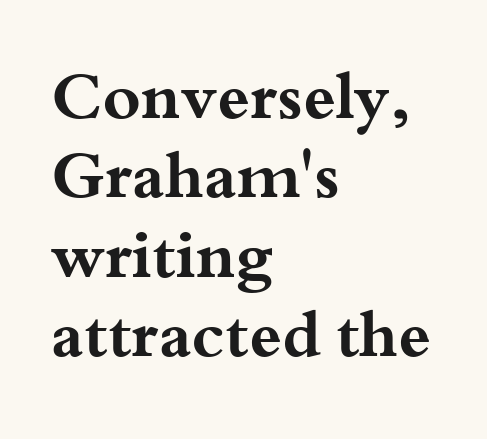
Strokes here are thick enough to call this a true bold. Tracking value appears to be zero — textbook default spacing. A roman cut, with each character standing at attention. Check under the words: just untouched page. Reading down the block, your eye returns to a fixed left position each line.
